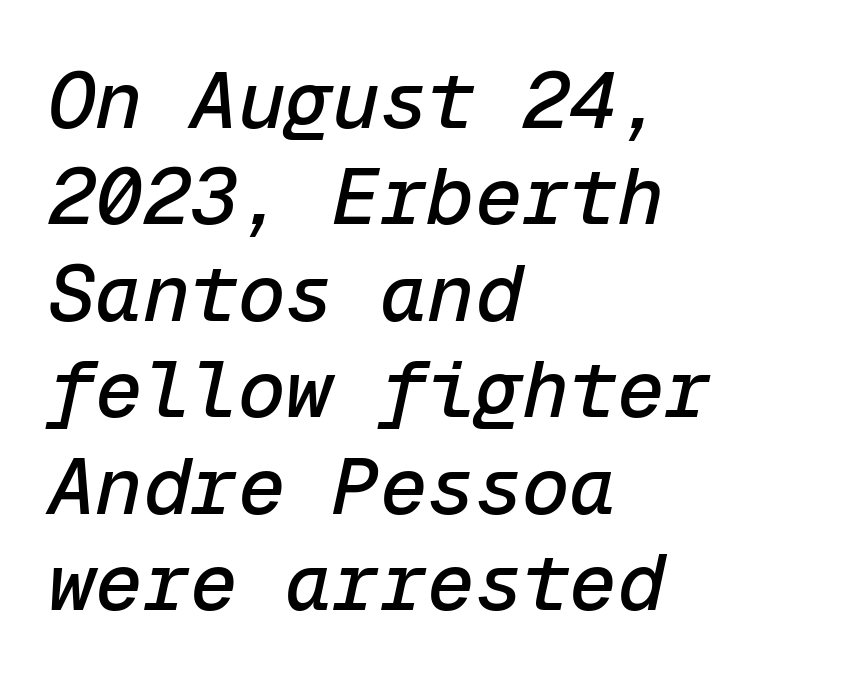
If you drew a ruler down the left edge, every line would touch it. Anything drawn beneath the words? Only blank space. The rendering keeps characters at their native spacing. Is this a fixed-width face? Yes — each glyph sits in an identical cell. The passage shown leans; its letterforms are oblique.
